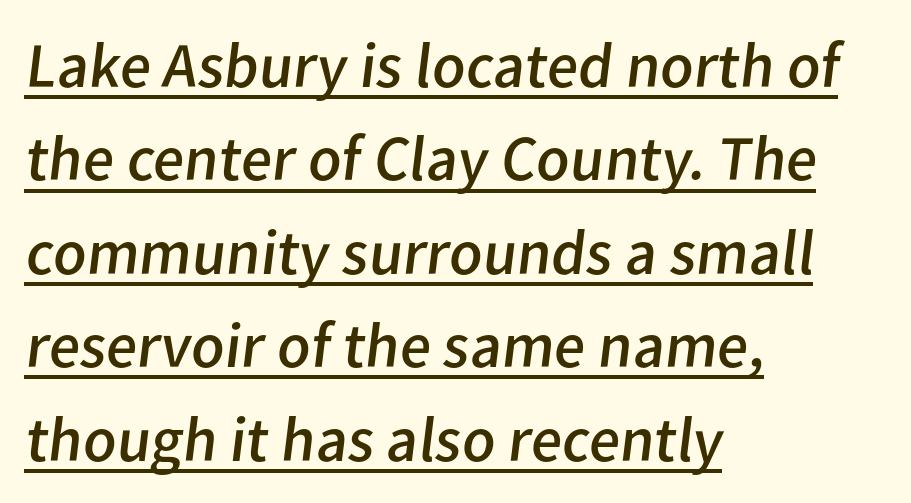
Spacing between characters is what you'd get straight out of the box. A rule runs beneath these lines of type. Stroke mass is kept to a normal reading level or below. Grotesque or geometric, the face here clearly has no serifs.
